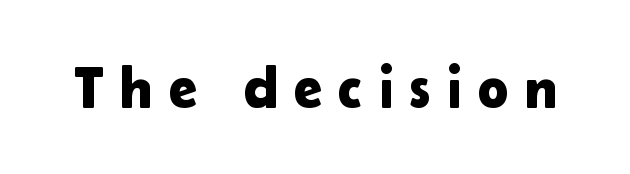
The image shows 59 px sans-serif type, upright; set unusually wide letter spacing (+0.26 em), not underlined; low stroke contrast and a medium x-height.
